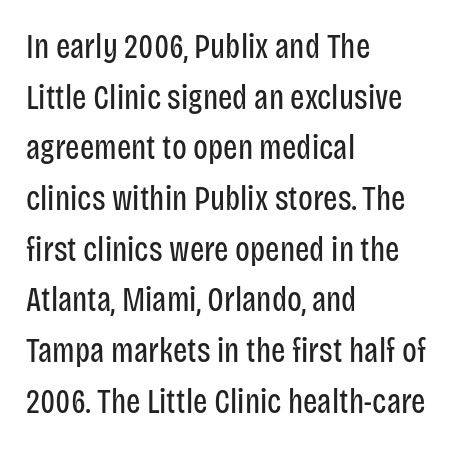
{"serif": "no", "italic": "no", "bold": "no", "weight": "regular", "width": "condensed", "stroke_contrast": "low", "x_height": "large", "monospaced": "no", "underline": "no", "align": "left", "line_spacing": "normal", "line_spacing_ratio": 1.49, "letter_spacing": "normal", "letter_spacing_em": 0.0, "glyph_px": 34}
